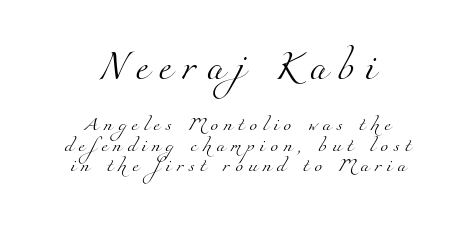
{"serif": "yes", "bold": "no", "weight": "light", "width": "normal", "stroke_contrast": "medium", "x_height": "small", "monospaced": "no", "underline": "no", "align": "center", "line_spacing": "normal", "line_spacing_ratio": 1.46, "letter_spacing": "wide", "letter_spacing_em": 0.38, "larger_block": "first", "size_ratio": 2.0, "glyph_px": 28}
